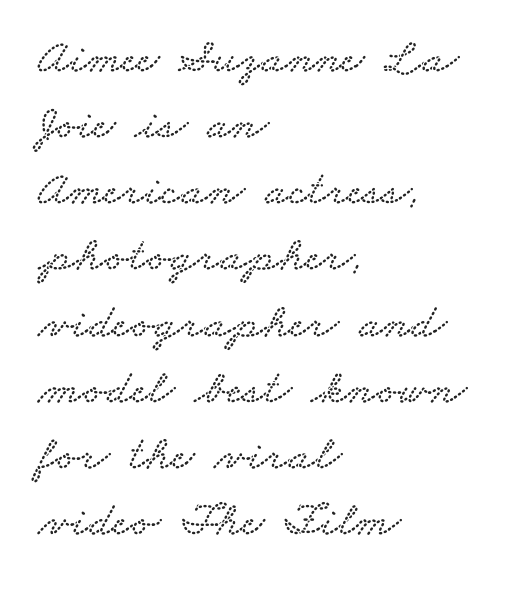
How are the letters spaced? Ordinarily, with no added tracking. The passage is arranged the way most books set body copy — flush left. Think of a printed novel: that variable character pitch is what you see here. The line-height multiplier appears to be the usual default. A serif font was chosen for this passage.
